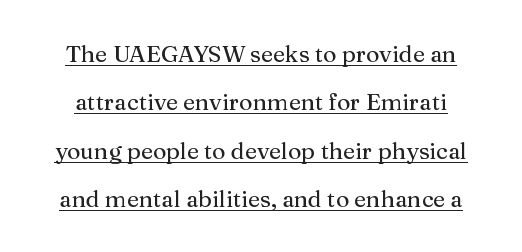
The image shows 23 px text type, upright; set loose line spacing (2.1x), normal letter spacing, underlined.
